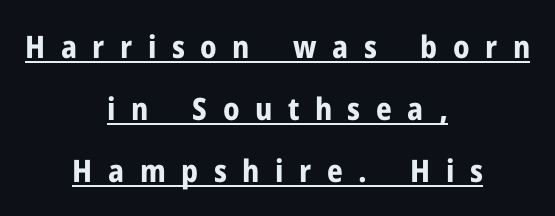
You can tell it's not italic because the verticals are truly vertical. Caption: expanded tracking, letters set apart. Students, this is bold: see how much ink each stroke carries. The rendering positions every line midway between the sides. This is sans-serif lettering, the kind often seen on screens and signage. Note the varied advance widths — an 'i' is clearly narrower than an 'm'.
